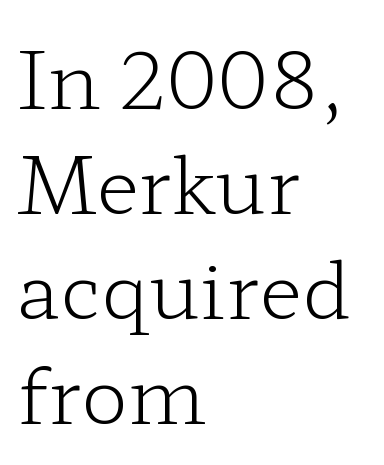
The image shows 79 px light, wide serif type, upright; set left-aligned, normal line spacing (1.33x), normal letter spacing, not underlined; low stroke contrast and a medium x-height.
